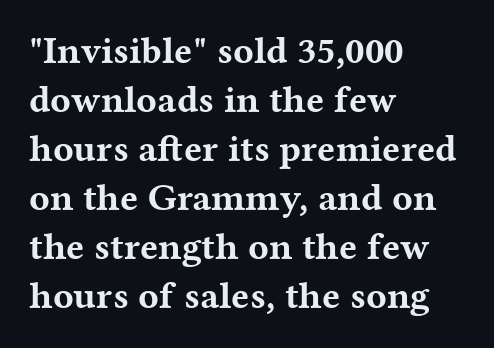
The image shows 38 px bold, wide serif type, upright; set left-aligned, normal line spacing (1.29x), normal letter spacing, not underlined; medium stroke contrast and a medium x-height.
